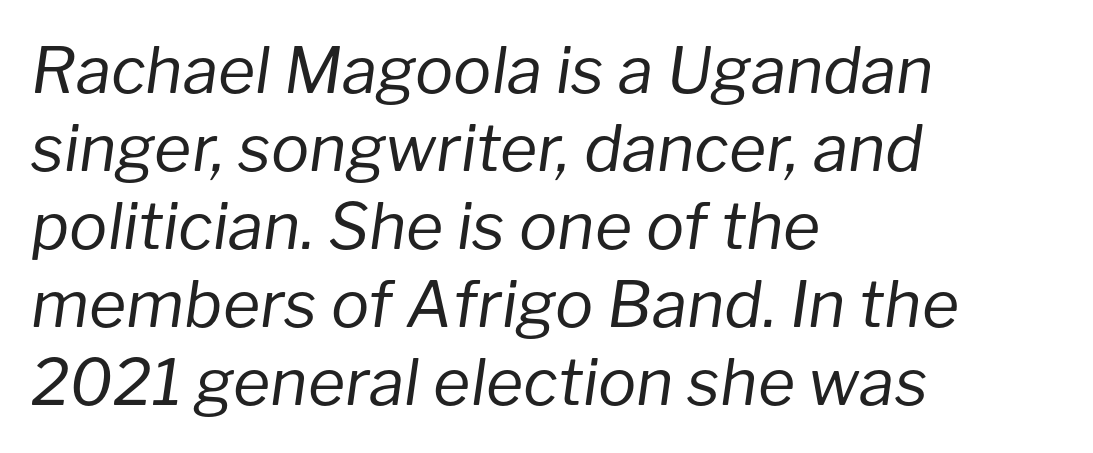
Tracking here is standard; glyphs follow each other at the usual distance. The whole block is typeset with a tilt. Unmarked baselines from the first word to the last. The font sits on the lighter half of the weight spectrum, regular included. Think of a printed novel: that variable character pitch is what you see here.
